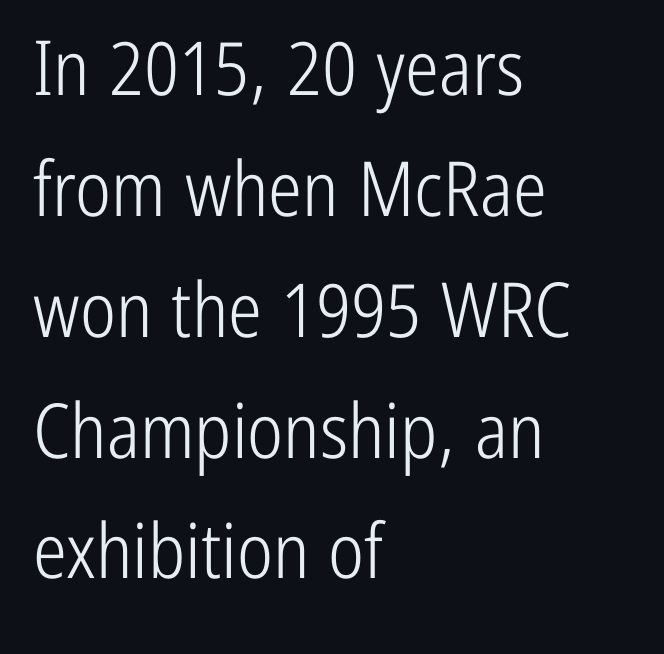
{"serif": "no", "italic": "no", "bold": "no", "weight": "light", "width": "condensed", "stroke_contrast": "low", "x_height": "medium", "monospaced": "no", "underline": "no", "align": "left", "line_spacing": "normal", "line_spacing_ratio": 1.59, "letter_spacing": "normal", "letter_spacing_em": 0.0, "glyph_px": 76}
